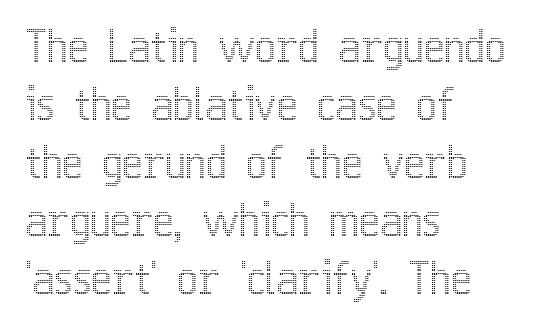
Q: Is the text italic (slanted)? A: No, it is upright.
Q: Is the text underlined? A: No.
Q: How is the paragraph aligned? A: Left-aligned.
Q: Is the spacing between letters normal or unusually wide? A: Normal.
Q: Is the spacing between lines tight, normal or loose? A: Normal.
Q: Width (condensed, normal, or wide)? A: Condensed.
Q: x-height? A: Medium.
Q: Monospaced? A: No.
